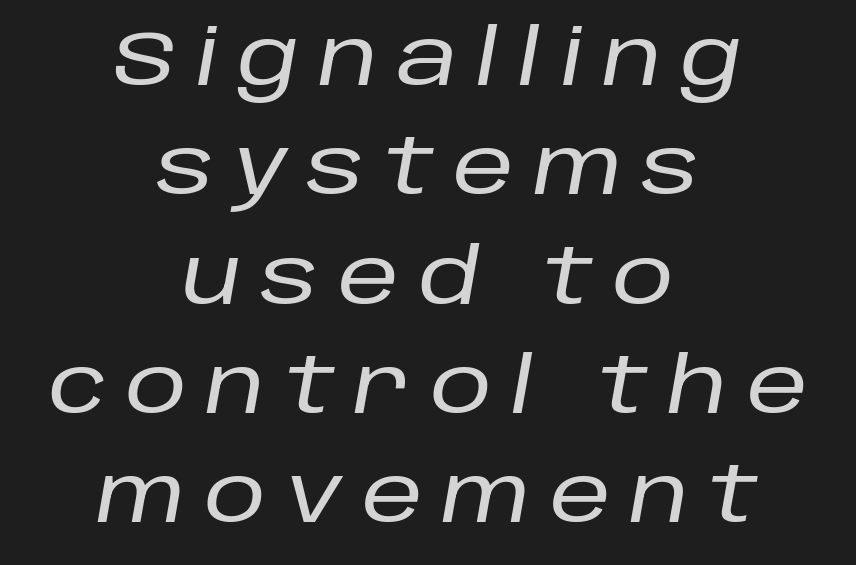
{"italic": "yes", "lean": "right", "slant_degrees": 10, "width": "normal", "stroke_contrast": "low", "x_height": "large", "monospaced": "no", "underline": "no", "align": "center", "line_spacing": "normal", "line_spacing_ratio": 1.42, "letter_spacing": "wide", "letter_spacing_em": 0.25, "glyph_px": 77}
